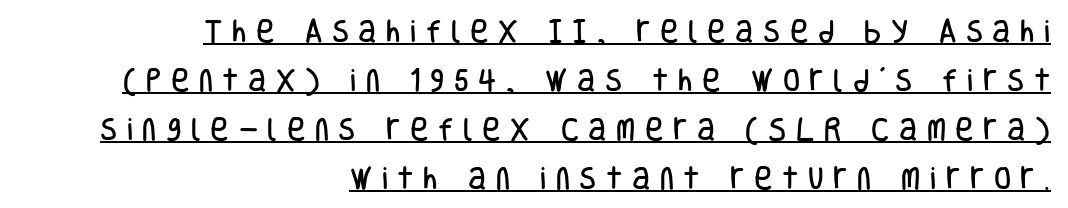
The image shows 25 px text type, upright; set right-aligned, loose line spacing (1.96x), unusually wide letter spacing (+0.38 em), underlined.
